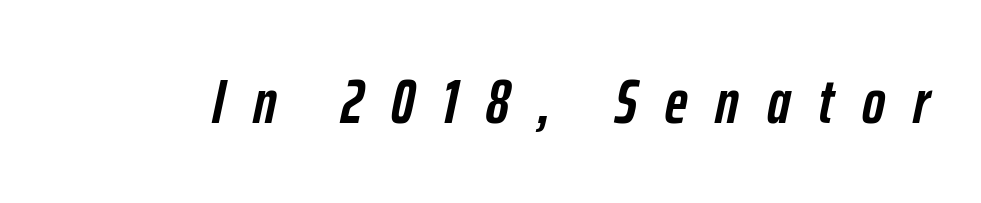
{"italic": "yes", "lean": "right", "slant_degrees": 12, "bold": "yes", "weight": "semibold", "width": "condensed", "stroke_contrast": "low", "x_height": "medium", "monospaced": "no", "underline": "no", "letter_spacing": "wide", "letter_spacing_em": 0.45, "glyph_px": 62}
